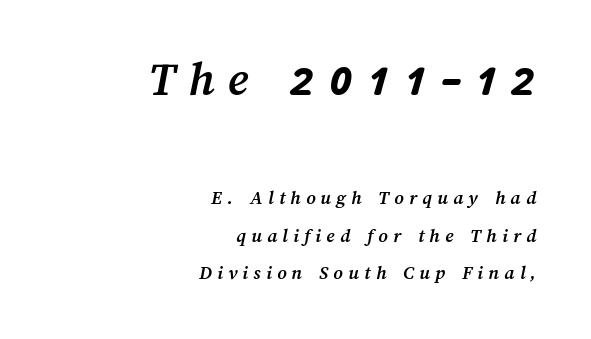
{"bold": "yes", "weight": "semibold", "width": "normal", "stroke_contrast": "medium", "x_height": "medium", "monospaced": "no", "underline": "no", "align": "right", "line_spacing_ratio": 1.87, "letter_spacing": "wide", "letter_spacing_em": 0.26, "larger_block": "first", "size_ratio": 2.5, "glyph_px": 50}
